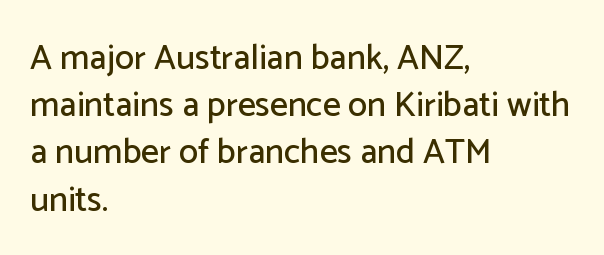
The image shows 35 px sans-serif type, upright; set left-aligned, normal line spacing (1.35x), normal letter spacing, not underlined; low stroke contrast and a medium x-height.
